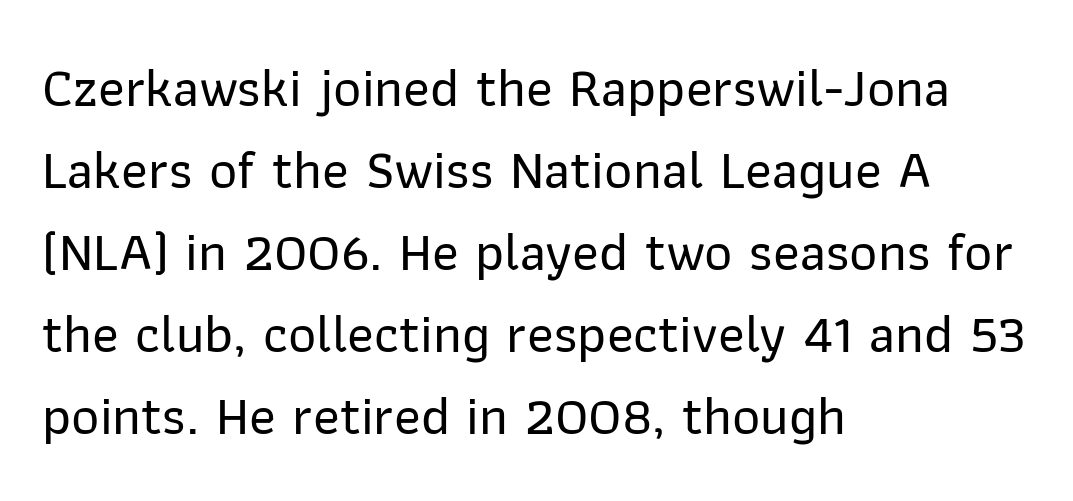
Q: Is the text italic (slanted)? A: No, it is upright.
Q: Is the typeface a serif or a sans-serif typeface? A: Sans-serif.
Q: Is the text underlined? A: No.
Q: How is the paragraph aligned? A: Left-aligned.
Q: Is the spacing between letters normal or unusually wide? A: Normal.
Q: Is the spacing between lines tight, normal or loose? A: Normal.
Q: Width (condensed, normal, or wide)? A: Normal.
Q: Stroke contrast? A: Low.
Q: x-height? A: Medium.
Q: Monospaced? A: No.
